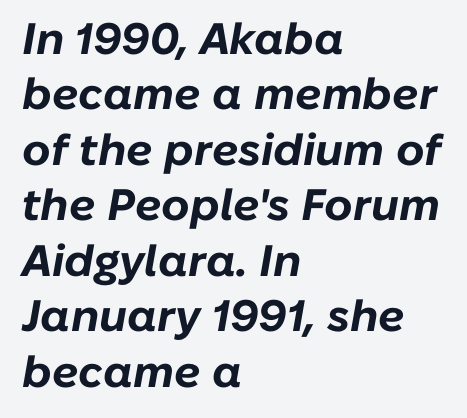
{"italic": "yes", "lean": "right", "slant_degrees": 10, "bold": "yes", "weight": "bold", "width": "normal", "stroke_contrast": "low", "x_height": "medium", "monospaced": "no", "underline": "no", "align": "left", "line_spacing": "normal", "line_spacing_ratio": 1.26, "letter_spacing": "normal", "letter_spacing_em": 0.0, "glyph_px": 44}
